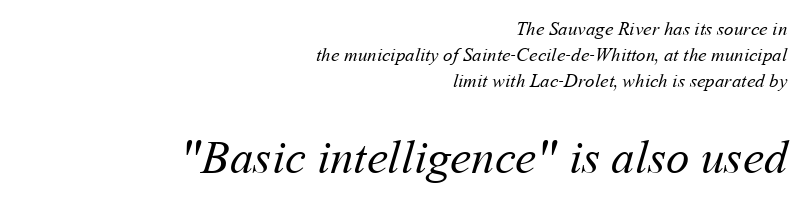
The image shows 47 px regular-weight type; set right-aligned, normal line spacing (1.36x), normal letter spacing, not underlined; the second (bottom) block is 2.47x larger; medium stroke contrast and a medium x-height.
